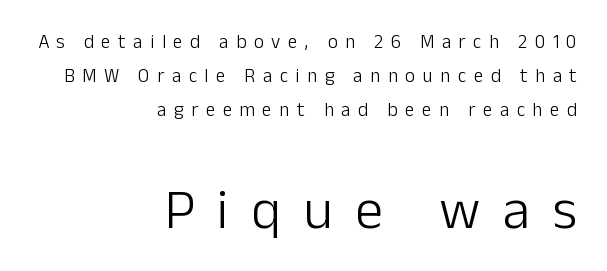
Q: Is the text bold? A: No.
Q: Is the text italic (slanted)? A: No, it is upright.
Q: Is the typeface a serif or a sans-serif typeface? A: Sans-serif.
Q: Is the text underlined? A: No.
Q: How is the paragraph aligned? A: Right-aligned.
Q: Is the spacing between letters normal or unusually wide? A: Unusually wide.
Q: Which block of text is set in a larger size, the first (top) or the second (bottom)? A: The second (bottom) one.
Q: Width (condensed, normal, or wide)? A: Normal.
Q: Stroke contrast? A: Low.
Q: x-height? A: Medium.
Q: Monospaced? A: No.
